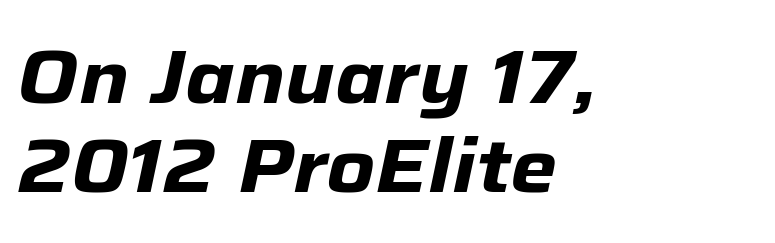
Students, note that the glyphs here touch the page at normal intervals. Think of a printed novel: that variable character pitch is what you see here. The whole block is typeset with a tilt. Visually the block forms a straight wall on the left and a jagged coastline on the right.
